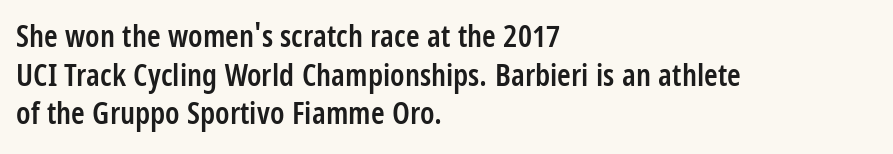
This sample uses an upright cut, with every glyph sitting square on the baseline. A typesetter would call this zero additional tracking. Note the varied advance widths — an 'i' is clearly narrower than an 'm'. As a designer I'd log this as weight 600, semibold.
